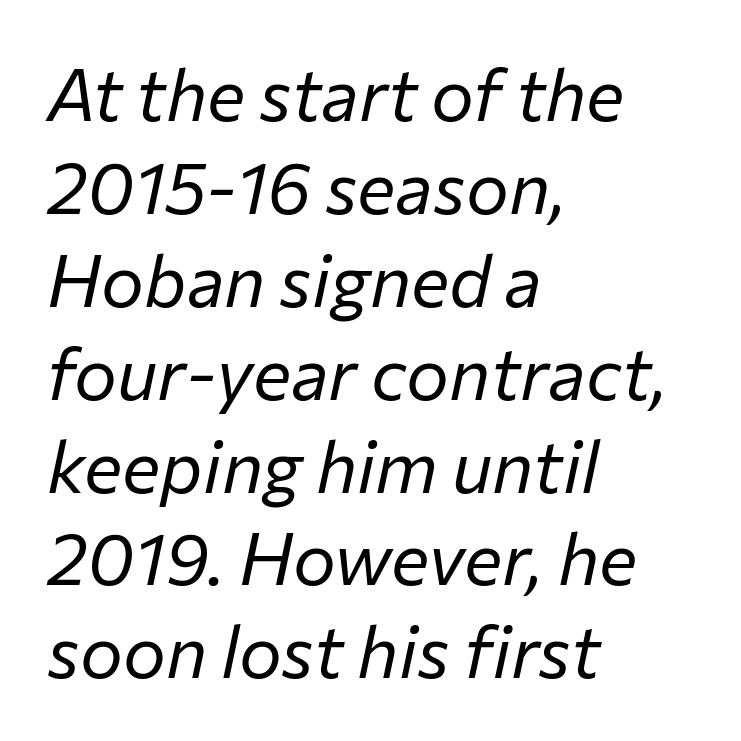
Q: Is the text bold? A: No.
Q: Is the text italic (slanted)? A: Yes, it leans right by about 12 degrees.
Q: Is the text underlined? A: No.
Q: How is the paragraph aligned? A: Left-aligned.
Q: Is the spacing between letters normal or unusually wide? A: Normal.
Q: Is the spacing between lines tight, normal or loose? A: Normal.
Q: Width (condensed, normal, or wide)? A: Normal.
Q: Stroke contrast? A: Low.
Q: x-height? A: Medium.
Q: Monospaced? A: No.
